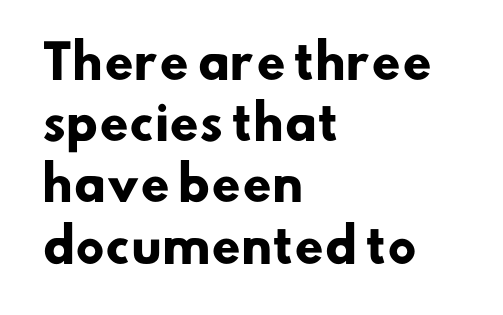
Observe the absence of serifs on each vertical stroke in this sample. Strong, thick strokes mark this as bold type. Evenly set lines give the paragraph a standard silhouette. Only glyphs here, with clear space below each row. If you drew a ruler down the left edge, every line would touch it.
